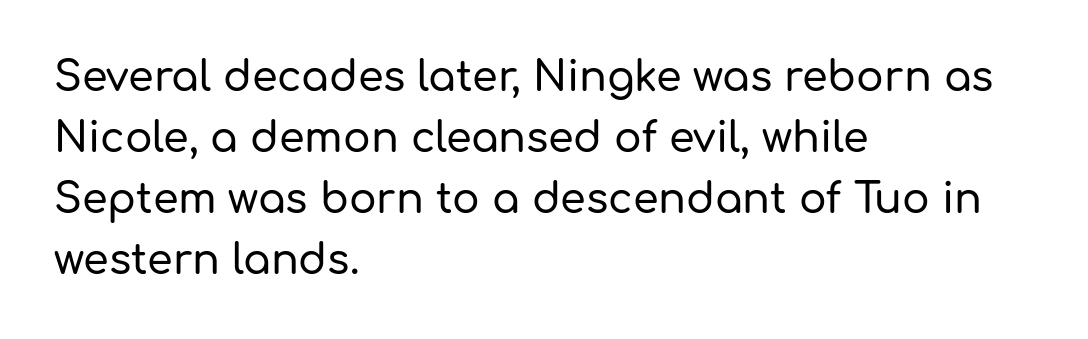
Q: Is the text italic (slanted)? A: No, it is upright.
Q: Is the typeface a serif or a sans-serif typeface? A: Sans-serif.
Q: Is the text underlined? A: No.
Q: How is the paragraph aligned? A: Left-aligned.
Q: Is the spacing between letters normal or unusually wide? A: Normal.
Q: Is the spacing between lines tight, normal or loose? A: Normal.
Q: Width (condensed, normal, or wide)? A: Normal.
Q: Stroke contrast? A: Low.
Q: x-height? A: Medium.
Q: Monospaced? A: No.
